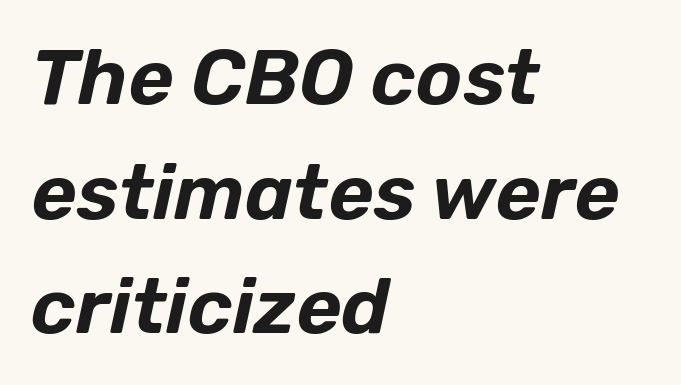
Between one letter and the next there's only the usual sliver of space. Horizontal alignment here is leftward, the default for most running prose. Style check: oblique. Evenly set lines give the paragraph a standard silhouette. Descenders are the only things crossing below the line.
